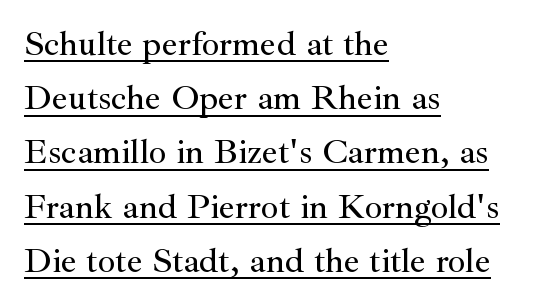
Q: Is the text italic (slanted)? A: No, it is upright.
Q: Is the typeface a serif or a sans-serif typeface? A: Serif.
Q: Is the text underlined? A: Yes.
Q: How is the paragraph aligned? A: Left-aligned.
Q: Is the spacing between letters normal or unusually wide? A: Normal.
Q: Is the spacing between lines tight, normal or loose? A: Normal.
Q: Width (condensed, normal, or wide)? A: Normal.
Q: Stroke contrast? A: Medium.
Q: x-height? A: Small.
Q: Monospaced? A: No.
